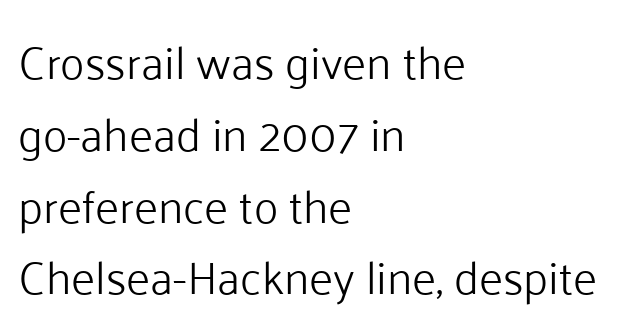
{"serif": "no", "italic": "no", "bold": "no", "weight": "light", "width": "normal", "stroke_contrast": "low", "x_height": "medium", "monospaced": "no", "underline": "no", "align": "left", "line_spacing": "normal", "line_spacing_ratio": 1.56, "letter_spacing": "normal", "letter_spacing_em": 0.0, "glyph_px": 46}
